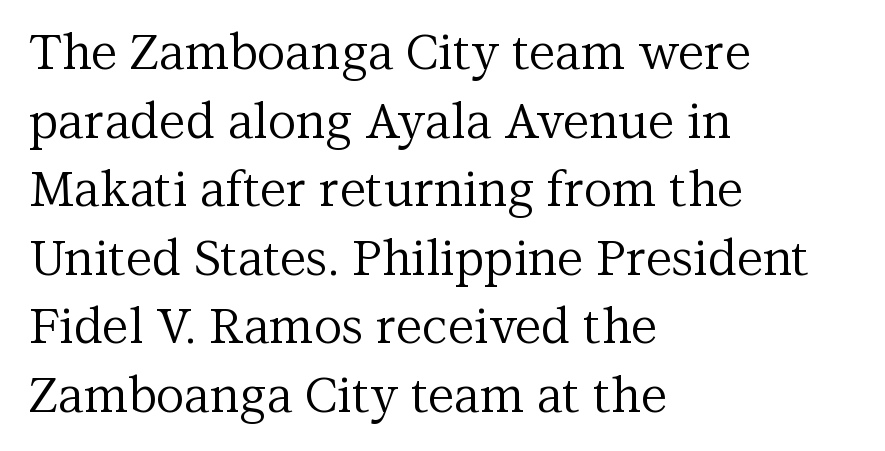
{"serif": "yes", "italic": "no", "bold": "no", "weight": "regular", "width": "normal", "stroke_contrast": "medium", "x_height": "medium", "monospaced": "no", "underline": "no", "align": "left", "line_spacing": "normal", "line_spacing_ratio": 1.4, "letter_spacing": "normal", "letter_spacing_em": 0.0, "glyph_px": 49}
